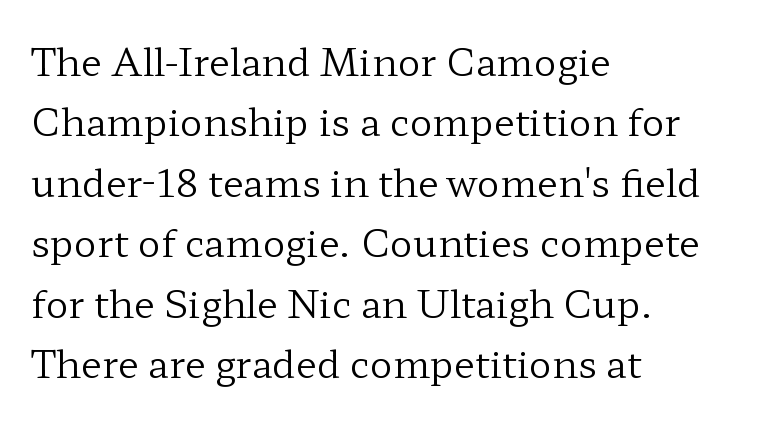
{"serif": "yes", "italic": "no", "bold": "no", "weight": "regular", "width": "wide", "stroke_contrast": "low", "x_height": "medium", "monospaced": "no", "underline": "no", "align": "left", "line_spacing": "normal", "line_spacing_ratio": 1.59, "letter_spacing": "normal", "letter_spacing_em": 0.0, "glyph_px": 38}
